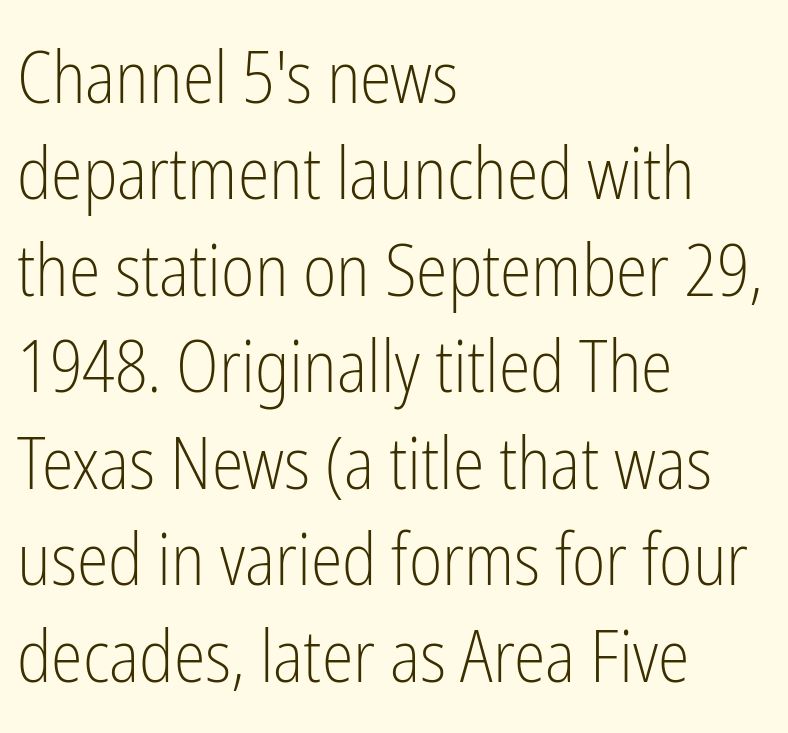
Q: Is the text bold? A: No.
Q: Is the text italic (slanted)? A: No, it is upright.
Q: Is the typeface a serif or a sans-serif typeface? A: Sans-serif.
Q: Is the text underlined? A: No.
Q: How is the paragraph aligned? A: Left-aligned.
Q: Is the spacing between letters normal or unusually wide? A: Normal.
Q: Is the spacing between lines tight, normal or loose? A: Normal.
Q: Width (condensed, normal, or wide)? A: Condensed.
Q: Stroke contrast? A: Low.
Q: x-height? A: Medium.
Q: Monospaced? A: No.
